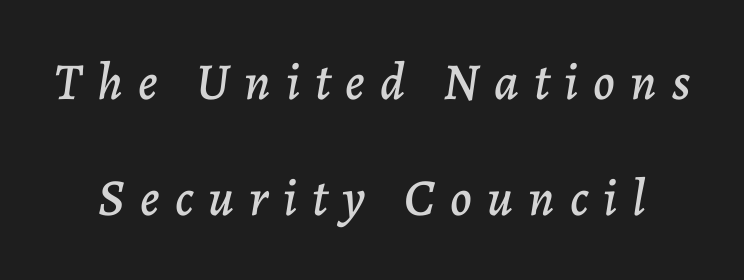
{"italic": "yes", "lean": "right", "slant_degrees": 7, "width": "normal", "stroke_contrast": "low", "x_height": "medium", "monospaced": "no", "underline": "no", "line_spacing": "loose", "line_spacing_ratio": 2.24, "letter_spacing": "wide", "letter_spacing_em": 0.29, "glyph_px": 52}
